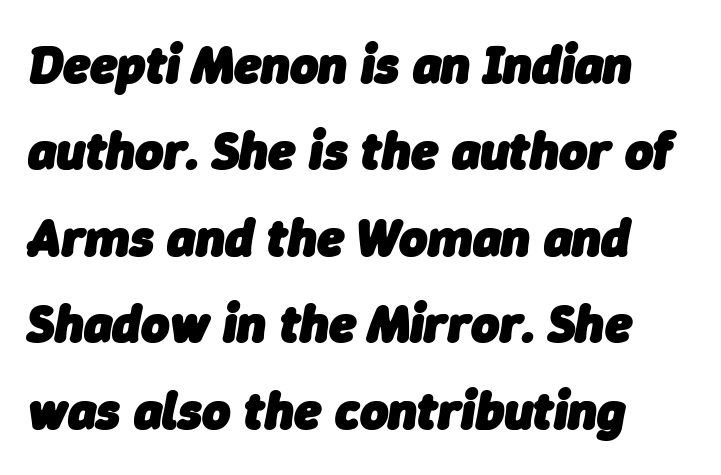
The image shows 54 px heavy type, italic (leaning right); set left-aligned, normal line spacing (1.6x), normal letter spacing, not underlined; low stroke contrast and a medium x-height.
